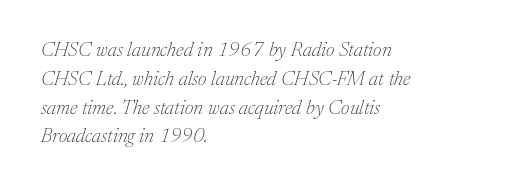
Q: Is the text bold? A: No.
Q: Is the text italic (slanted)? A: Yes, it leans right by about 17 degrees.
Q: Is the text underlined? A: No.
Q: How is the paragraph aligned? A: Left-aligned.
Q: Is the spacing between letters normal or unusually wide? A: Normal.
Q: Is the spacing between lines tight, normal or loose? A: Normal.
